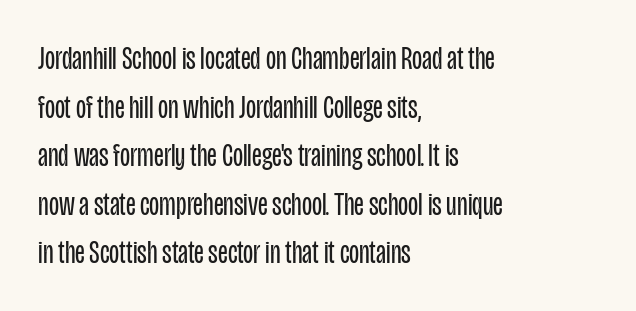
Q: Is the text bold? A: No.
Q: Is the text italic (slanted)? A: No, it is upright.
Q: Is the typeface a serif or a sans-serif typeface? A: Sans-serif.
Q: Is the text underlined? A: No.
Q: How is the paragraph aligned? A: Left-aligned.
Q: Is the spacing between letters normal or unusually wide? A: Normal.
Q: Is the spacing between lines tight, normal or loose? A: Normal.
Q: Width (condensed, normal, or wide)? A: Condensed.
Q: Stroke contrast? A: Low.
Q: x-height? A: Large.
Q: Monospaced? A: No.
